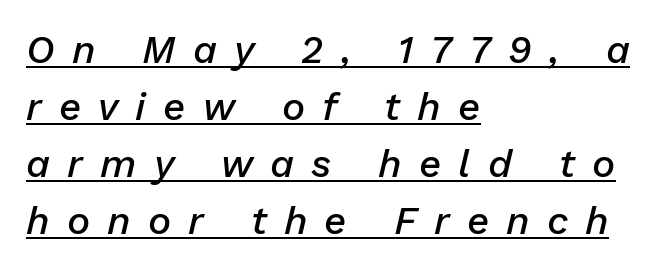
The image shows 39 px semibold type, italic (leaning right); set left-aligned, normal line spacing (1.46x), unusually wide letter spacing (+0.44 em), underlined; low stroke contrast and a medium x-height.
